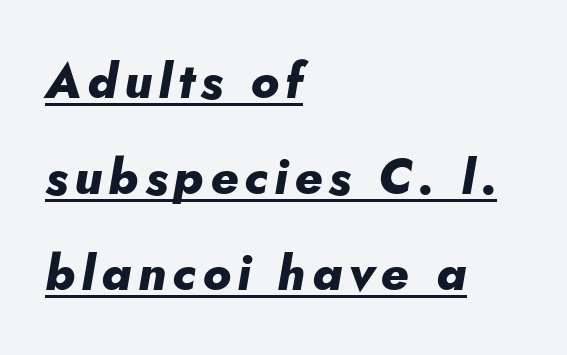
The image shows 49 px heavy type, italic (leaning right); set left-aligned, loose line spacing (1.96x), underlined; low stroke contrast and a small x-height.
